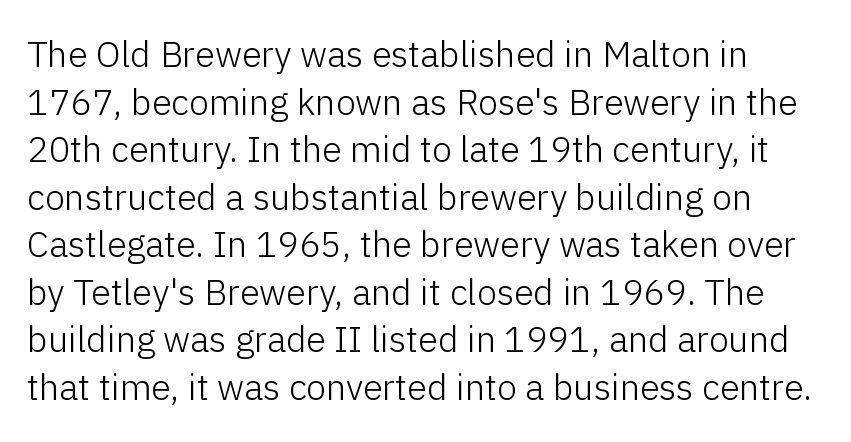
Q: Is the text bold? A: No.
Q: Is the text italic (slanted)? A: No, it is upright.
Q: Is the typeface a serif or a sans-serif typeface? A: Sans-serif.
Q: Is the text underlined? A: No.
Q: Is the spacing between letters normal or unusually wide? A: Normal.
Q: Is the spacing between lines tight, normal or loose? A: Normal.
Q: Width (condensed, normal, or wide)? A: Normal.
Q: Stroke contrast? A: Low.
Q: x-height? A: Medium.
Q: Monospaced? A: No.
